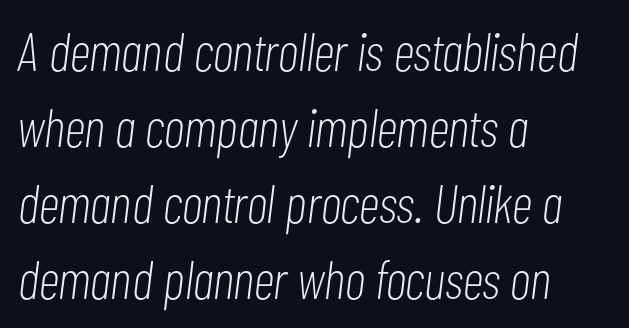
The passage is arranged the way most books set body copy — flush left. The passage shown is typed in a proportional face where columns would drift. The horizontal fit of the characters is conventional and even. Posture: slanted.
